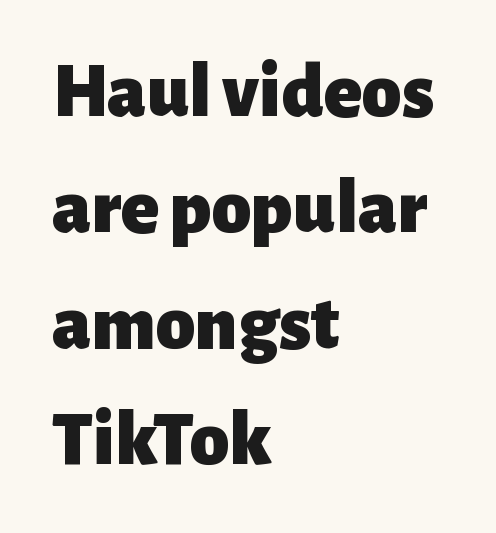
Q: Is the text bold? A: Yes.
Q: Is the text italic (slanted)? A: No, it is upright.
Q: Is the typeface a serif or a sans-serif typeface? A: Sans-serif.
Q: Is the text underlined? A: No.
Q: How is the paragraph aligned? A: Left-aligned.
Q: Is the spacing between letters normal or unusually wide? A: Normal.
Q: Is the spacing between lines tight, normal or loose? A: Normal.
Q: Width (condensed, normal, or wide)? A: Normal.
Q: Stroke contrast? A: Low.
Q: x-height? A: Medium.
Q: Monospaced? A: No.
